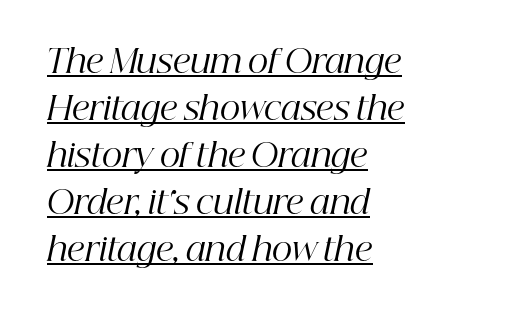
Q: Is the text bold? A: No.
Q: Is the text italic (slanted)? A: Yes, it leans right by about 12 degrees.
Q: Is the typeface a serif or a sans-serif typeface? A: Serif.
Q: Is the text underlined? A: Yes.
Q: How is the paragraph aligned? A: Left-aligned.
Q: Is the spacing between letters normal or unusually wide? A: Normal.
Q: Is the spacing between lines tight, normal or loose? A: Normal.
Q: Width (condensed, normal, or wide)? A: Normal.
Q: Stroke contrast? A: High.
Q: x-height? A: Medium.
Q: Monospaced? A: No.
